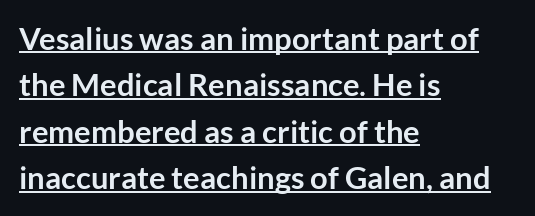
{"serif": "no", "italic": "no", "bold": "yes", "weight": "semibold", "width": "normal", "stroke_contrast": "low", "x_height": "medium", "monospaced": "no", "underline": "yes", "align": "left", "line_spacing": "normal", "line_spacing_ratio": 1.5, "letter_spacing": "normal", "letter_spacing_em": 0.0, "glyph_px": 31}
